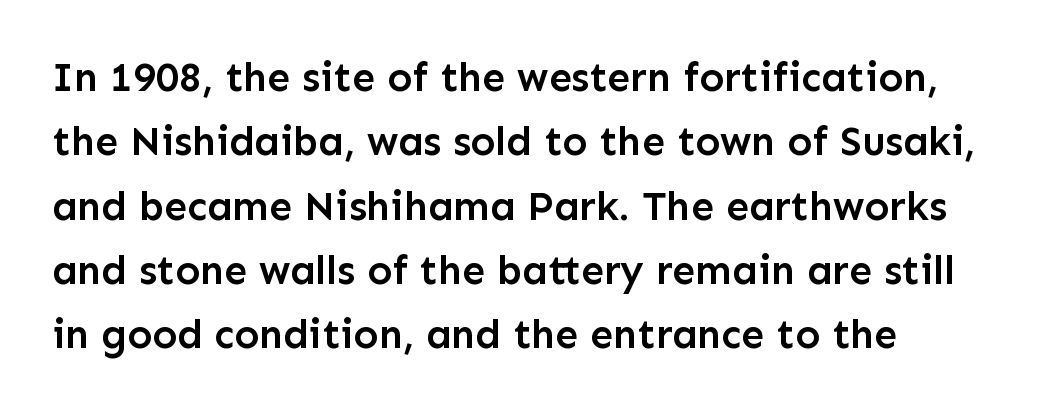
The image shows 41 px semibold sans-serif type, upright; set left-aligned, normal line spacing (1.57x), normal letter spacing, not underlined; low stroke contrast and a medium x-height.
